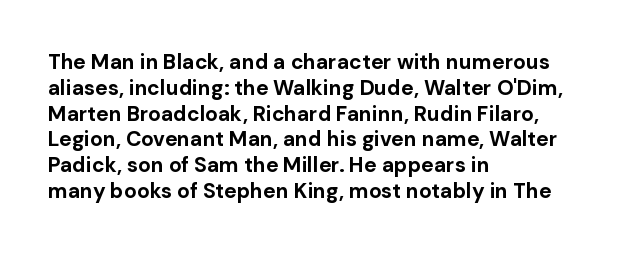
{"italic": "no", "bold": "yes", "underline": "no", "align": "left", "line_spacing_ratio": 1.23, "letter_spacing": "normal", "letter_spacing_em": 0.0, "glyph_px": 21}
